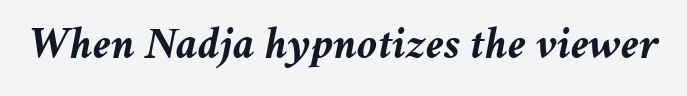
The lettering tilts uniformly, giving the passage an italic look. Emphasis by weight is at full strength: bold. Honestly, the letter spacing is just normal — you wouldn't notice it. You could not count columns in this text — the font is proportionally spaced.
